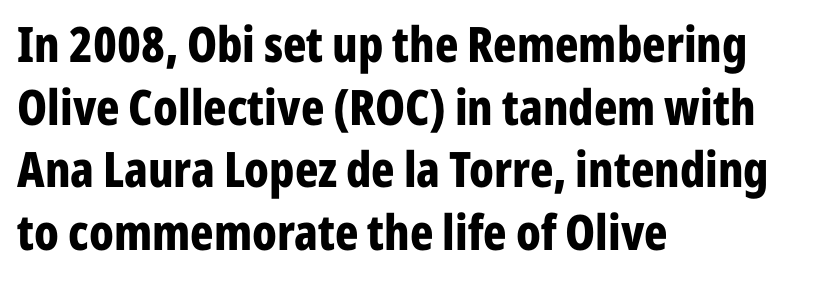
Short and long lines alike share a common starting point at left. Interline gaps are of average width in this sample. Designer's note — italics off, roman on. You'd pick this weight for a headline — it's a proper bold. The baseline area is clear. The passage shown is typeset with a sans-serif family.
